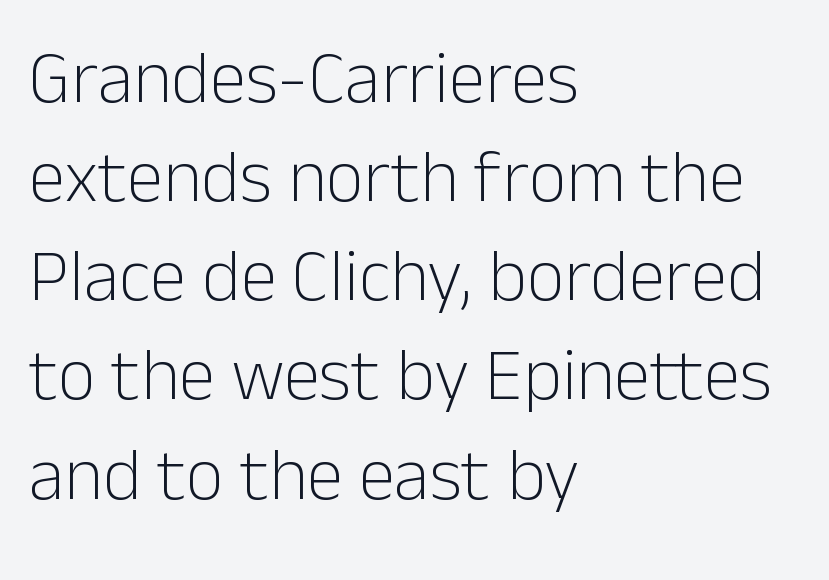
Beneath every word, the page is bare. The rendering anchors every line to the left-hand side. How would I describe the line gaps? Plain and ordinary. In terms of letterspacing, this is plain default setting. A typesetter would mark this as roman, not italic. The face used here is proportionally spaced, like ordinary book or web type.
